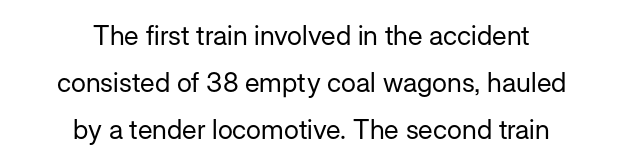
Plain, unruled lines of type. The gaps between neighbouring characters are ordinary and unremarkable. Italic? Not at all — the glyphs are vertical. The letterforms sit at book weight or below.
